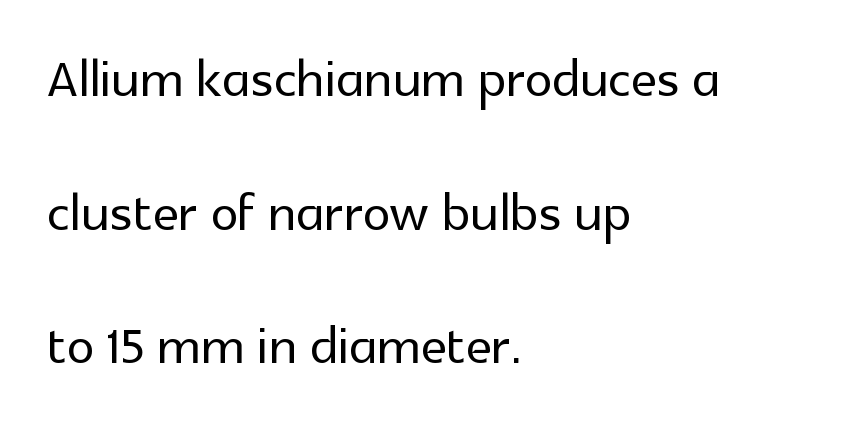
{"serif": "no", "italic": "no", "width": "normal", "x_height": "medium", "monospaced": "no", "underline": "no", "align": "left", "line_spacing": "loose", "line_spacing_ratio": 1.91, "letter_spacing": "normal", "letter_spacing_em": 0.0, "glyph_px": 70}
